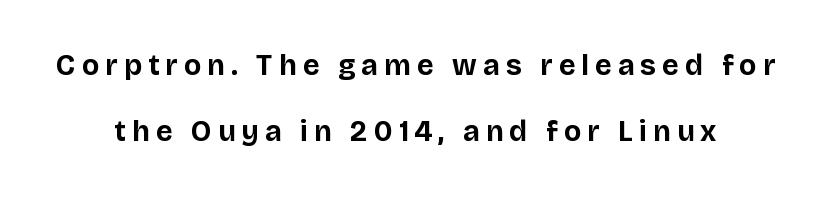
The image shows 29 px bold sans-serif type, upright; set loose line spacing (2.27x), unusually wide letter spacing (+0.21 em), not underlined; low stroke contrast and a large x-height.
